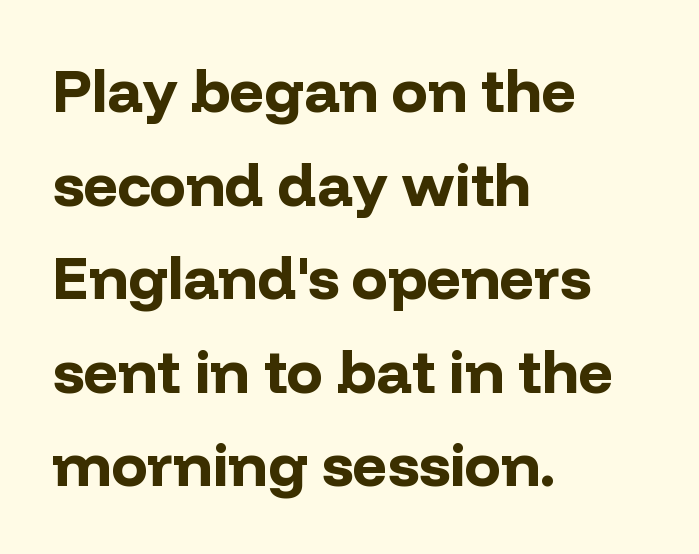
{"serif": "no", "italic": "no", "bold": "yes", "weight": "bold", "width": "normal", "stroke_contrast": "low", "x_height": "medium", "monospaced": "no", "underline": "no", "align": "left", "line_spacing": "normal", "line_spacing_ratio": 1.56, "letter_spacing": "normal", "letter_spacing_em": 0.0, "glyph_px": 60}
